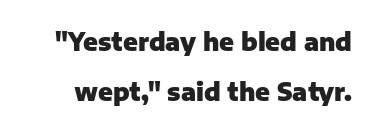
Does extra space separate the letters? No, they use regular spacing. Notice how thick the strokes are: this is what a full bold looks like. You can tell it's not italic because the verticals are truly vertical. The baseline area is clear.
